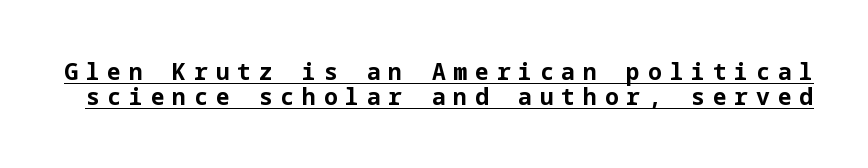
{"italic": "no", "bold": "yes", "underline": "yes", "line_spacing": "tight", "line_spacing_ratio": 1.1, "letter_spacing": "wide", "letter_spacing_em": 0.34, "glyph_px": 23}
